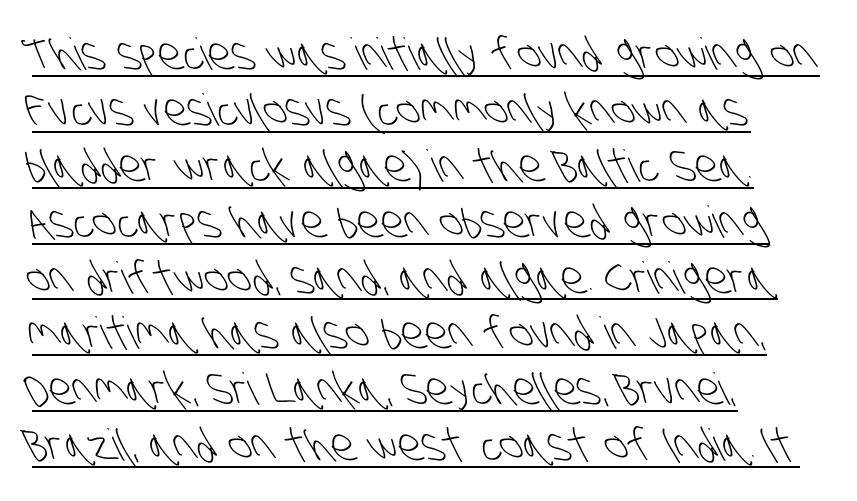
The image shows 44 px light, condensed sans-serif type; set left-aligned, normal line spacing (1.27x), normal letter spacing, underlined; low stroke contrast and a large x-height.
